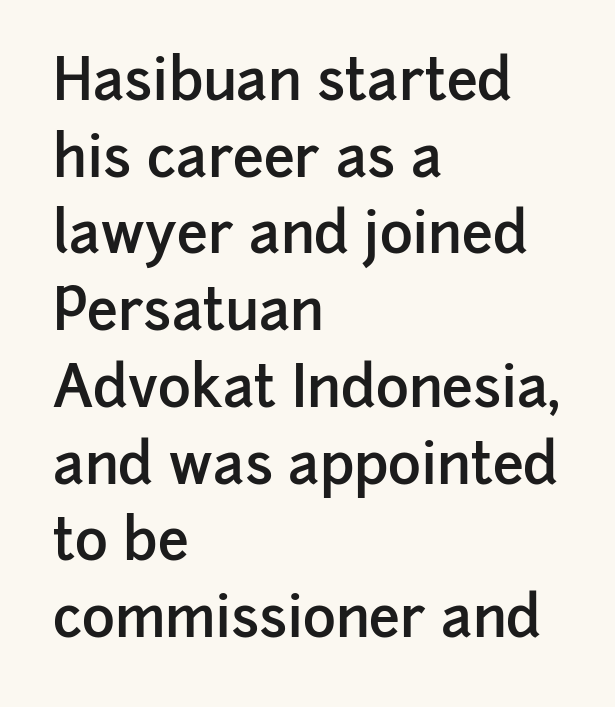
The image shows 56 px semibold sans-serif type, upright; set left-aligned, normal line spacing (1.37x), normal letter spacing, not underlined; low stroke contrast and a medium x-height.
